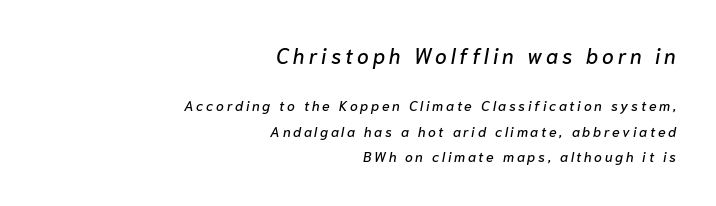
Q: Is the text italic (slanted)? A: Yes, it leans right by about 10 degrees.
Q: Is the text underlined? A: No.
Q: How is the paragraph aligned? A: Right-aligned.
Q: Which block of text is set in a larger size, the first (top) or the second (bottom)? A: The first (top) one.
